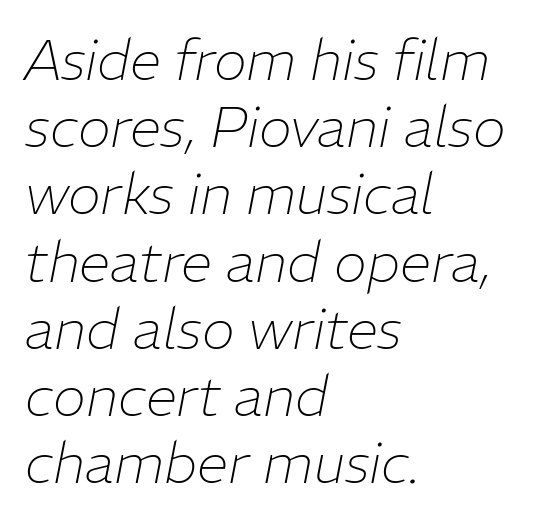
{"italic": "yes", "lean": "right", "slant_degrees": 11, "bold": "no", "weight": "thin", "width": "normal", "stroke_contrast": "low", "x_height": "medium", "monospaced": "no", "underline": "no", "align": "left", "line_spacing_ratio": 1.2, "letter_spacing": "normal", "letter_spacing_em": 0.0, "glyph_px": 56}
